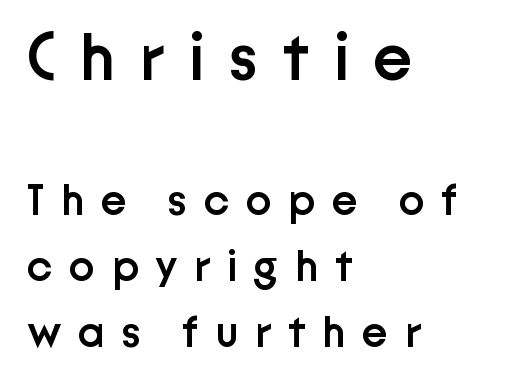
The image shows 66 px semibold sans-serif type, upright; set left-aligned, normal line spacing (1.5x), unusually wide letter spacing (+0.37 em), not underlined; the first (top) block is 1.5x larger; low stroke contrast and a medium x-height.
